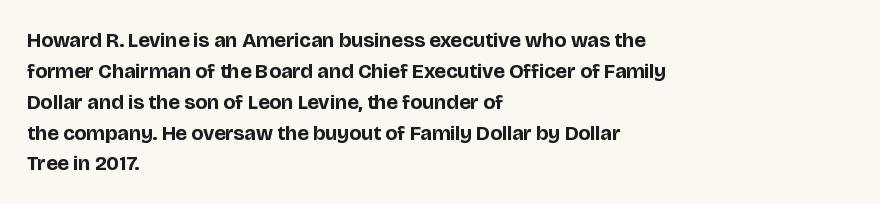
The image shows 21 px bold type, upright; set left-aligned, normal line spacing (1.47x), normal letter spacing, not underlined.
